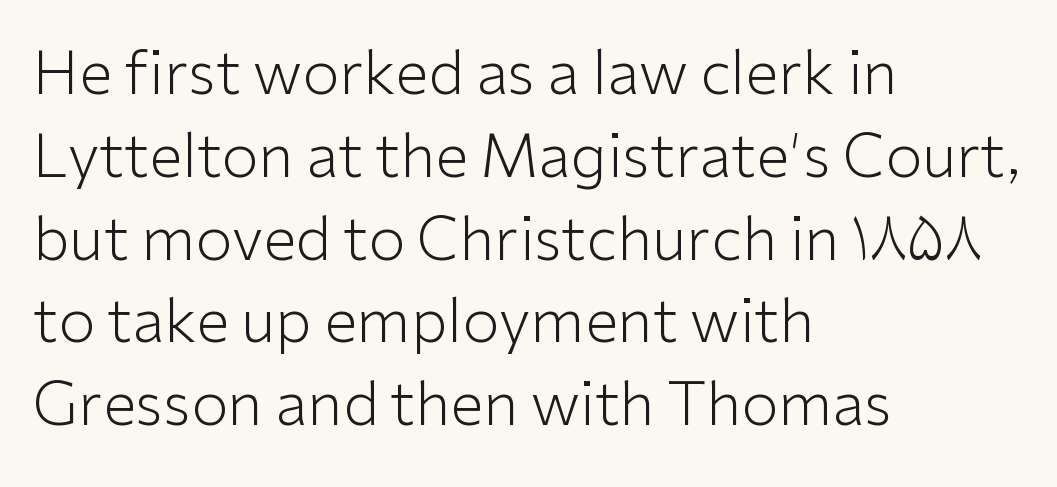
The image shows 60 px light sans-serif type, upright; set left-aligned, normal line spacing (1.38x), normal letter spacing, not underlined; low stroke contrast and a medium x-height.
